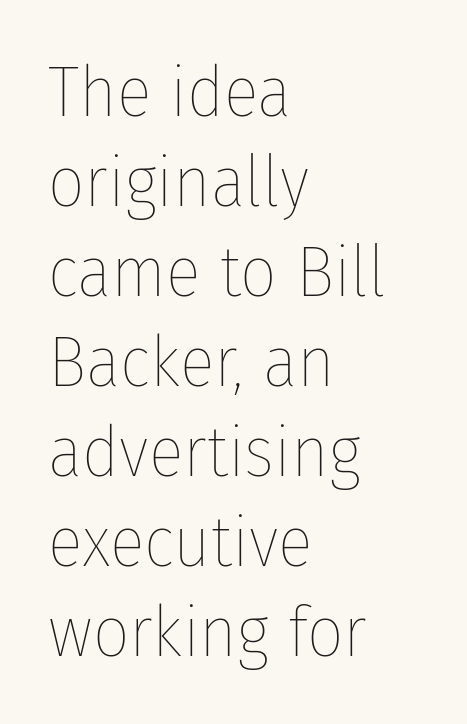
{"italic": "no", "bold": "no", "weight": "thin", "width": "condensed", "stroke_contrast": "low", "x_height": "medium", "monospaced": "no", "underline": "no", "align": "left", "line_spacing": "normal", "line_spacing_ratio": 1.25, "letter_spacing": "normal", "letter_spacing_em": 0.0, "glyph_px": 72}
